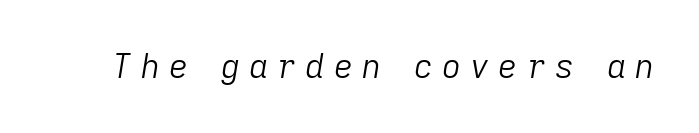
The image shows 33 px light type, italic (leaning right); set unusually wide letter spacing (+0.28 em), not underlined; low stroke contrast and a medium x-height.
